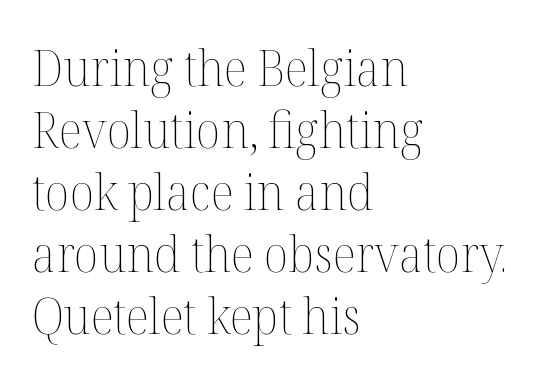
Descender tails drop into unmarked territory. You can tell it's not italic because the verticals are truly vertical. The line texture is even and compact thanks to regular tracking. Character widths vary here, with narrow letters taking less room than wide ones.
